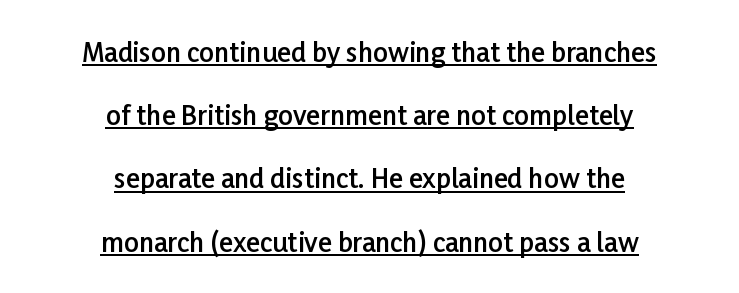
The image shows 26 px text type, upright; set centered, loose line spacing (2.43x), normal letter spacing, underlined.
